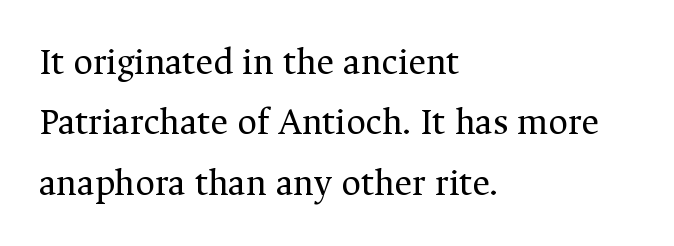
Q: Is the text bold? A: No.
Q: Is the text italic (slanted)? A: No, it is upright.
Q: Is the typeface a serif or a sans-serif typeface? A: Serif.
Q: Is the text underlined? A: No.
Q: How is the paragraph aligned? A: Left-aligned.
Q: Is the spacing between letters normal or unusually wide? A: Normal.
Q: Is the spacing between lines tight, normal or loose? A: Normal.
Q: Width (condensed, normal, or wide)? A: Normal.
Q: Stroke contrast? A: Medium.
Q: x-height? A: Medium.
Q: Monospaced? A: No.
